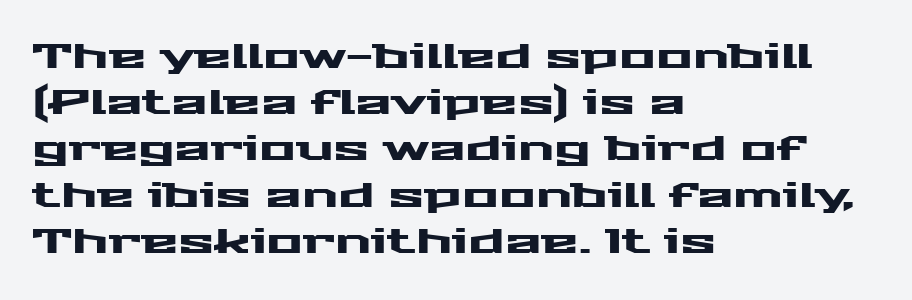
The image shows 34 px wide sans-serif type, upright; set left-aligned, normal line spacing (1.36x), normal letter spacing, not underlined; medium stroke contrast and a medium x-height.
